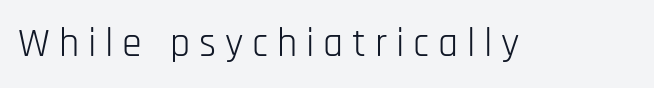
The image shows 40 px light, condensed sans-serif type, upright; set unusually wide letter spacing (+0.22 em), not underlined; low stroke contrast and a large x-height.
